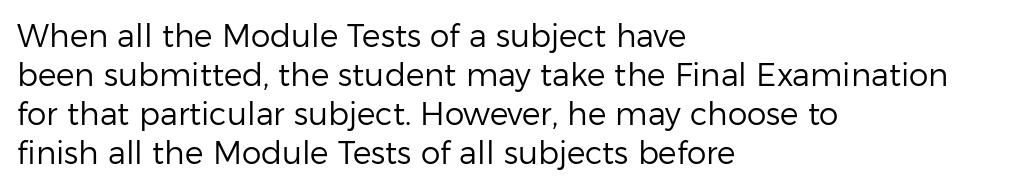
Q: Is the text bold? A: No.
Q: Is the text italic (slanted)? A: No, it is upright.
Q: Is the typeface a serif or a sans-serif typeface? A: Sans-serif.
Q: Is the text underlined? A: No.
Q: How is the paragraph aligned? A: Left-aligned.
Q: Is the spacing between letters normal or unusually wide? A: Normal.
Q: Is the spacing between lines tight, normal or loose? A: Normal.
Q: Width (condensed, normal, or wide)? A: Normal.
Q: Stroke contrast? A: Low.
Q: x-height? A: Medium.
Q: Monospaced? A: No.
